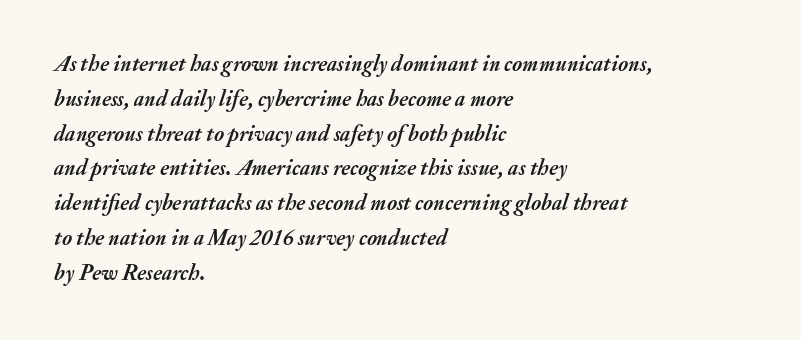
Q: Is the text bold? A: Yes.
Q: Is the text italic (slanted)? A: Yes, it leans right by about 20 degrees.
Q: Is the text underlined? A: No.
Q: How is the paragraph aligned? A: Left-aligned.
Q: Is the spacing between letters normal or unusually wide? A: Normal.
Q: Is the spacing between lines tight, normal or loose? A: Normal.
